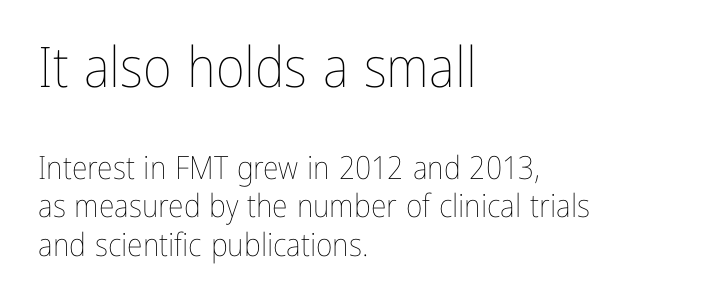
The image shows 56 px thin, condensed type, upright; set left-aligned, line spacing 1.21x, normal letter spacing, not underlined; the first (top) block is 1.75x larger; low stroke contrast and a medium x-height.
